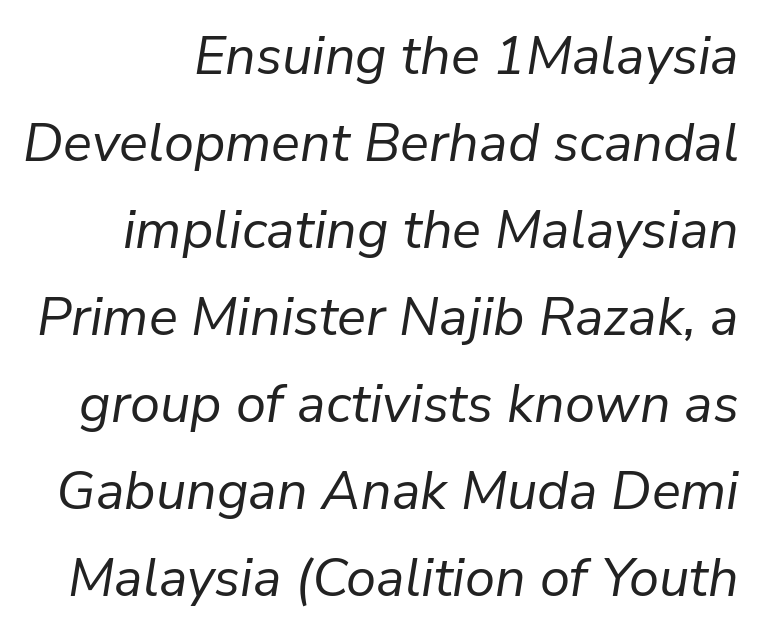
{"italic": "yes", "lean": "right", "slant_degrees": 9, "bold": "no", "weight": "regular", "width": "normal", "stroke_contrast": "low", "x_height": "medium", "monospaced": "no", "underline": "no", "line_spacing": "normal", "line_spacing_ratio": 1.61, "letter_spacing": "normal", "letter_spacing_em": 0.0, "glyph_px": 54}
